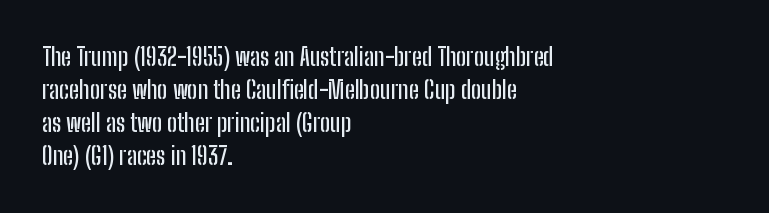
The type sits square on the baseline with zero lean. Students, observe: this is what conventionally led text looks like. Notice how the passage keeps a crisp vertical edge on the left only. Lines of text with bare space underneath.
